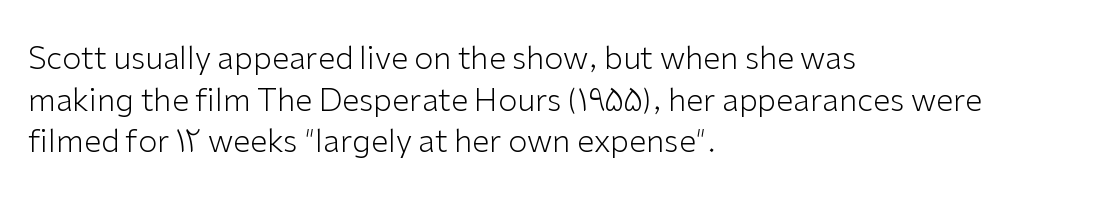
The image shows 31 px light sans-serif type, upright; set left-aligned, normal line spacing (1.34x), normal letter spacing, not underlined; low stroke contrast and a medium x-height.
